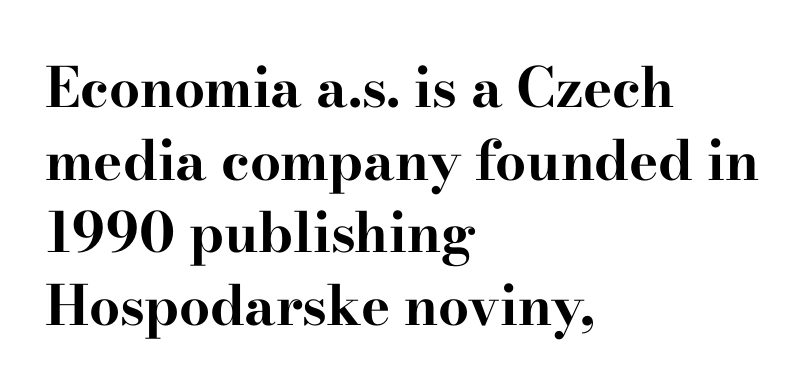
Each letter keeps its own natural width here, so spacing adapts to shape. The ragged edge is on the right, which tells us the setting is flush left. Interline gaps are of average width in this sample. Underline: absent.
